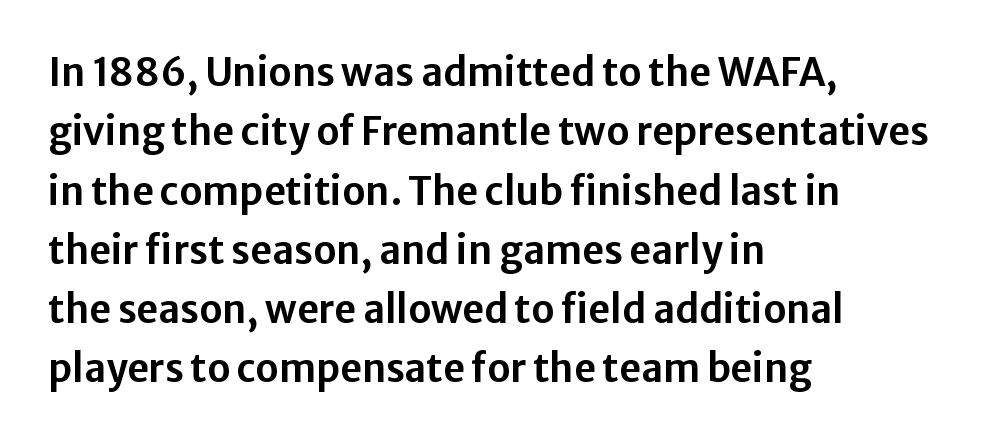
The image shows 38 px sans-serif type, upright; set left-aligned, normal line spacing (1.56x), normal letter spacing, not underlined; low stroke contrast and a medium x-height.
